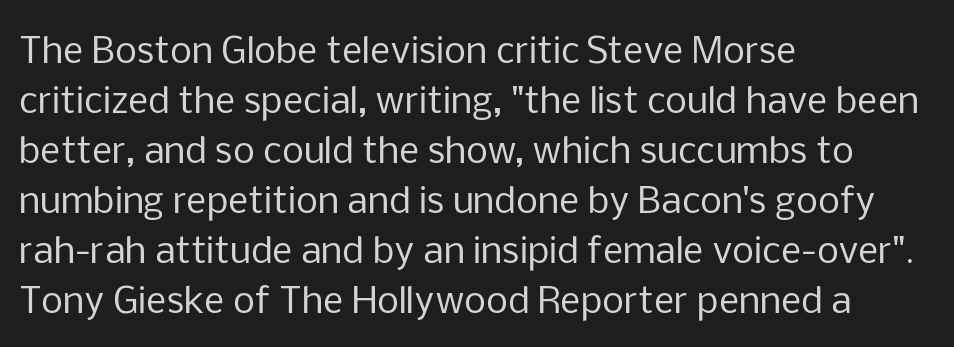
The image shows 35 px regular-weight sans-serif type, upright; set left-aligned, normal line spacing (1.43x), normal letter spacing, not underlined; low stroke contrast and a medium x-height.
